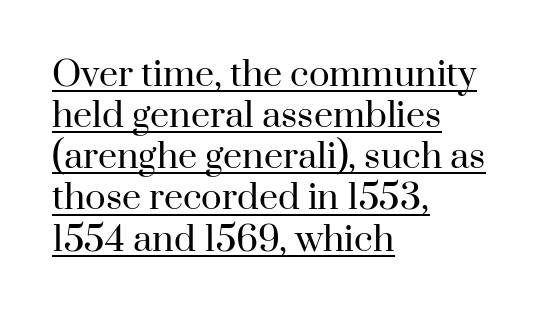
{"serif": "yes", "italic": "no", "bold": "no", "weight": "regular", "width": "normal", "stroke_contrast": "high", "x_height": "small", "monospaced": "no", "underline": "yes", "align": "left", "line_spacing_ratio": 1.21, "letter_spacing": "normal", "letter_spacing_em": 0.0, "glyph_px": 34}
